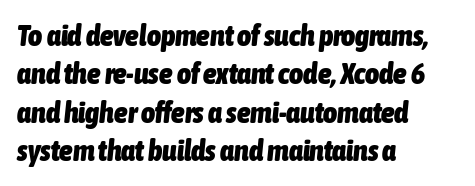
The image shows 30 px heavy, condensed type, italic (leaning right); set left-aligned, normal line spacing (1.28x), normal letter spacing, not underlined; low stroke contrast and a medium x-height.
